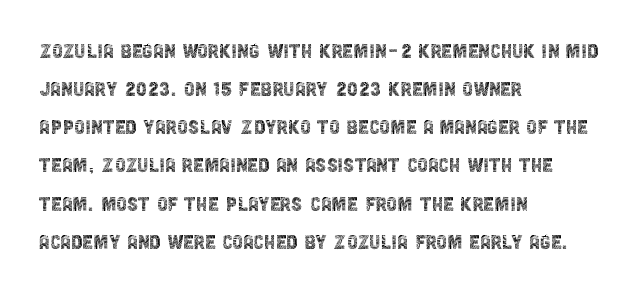
Q: Is the text bold? A: No.
Q: Is the text italic (slanted)? A: No, it is upright.
Q: Is the text underlined? A: No.
Q: How is the paragraph aligned? A: Left-aligned.
Q: Is the spacing between letters normal or unusually wide? A: Normal.
Q: Is the spacing between lines tight, normal or loose? A: Normal.
